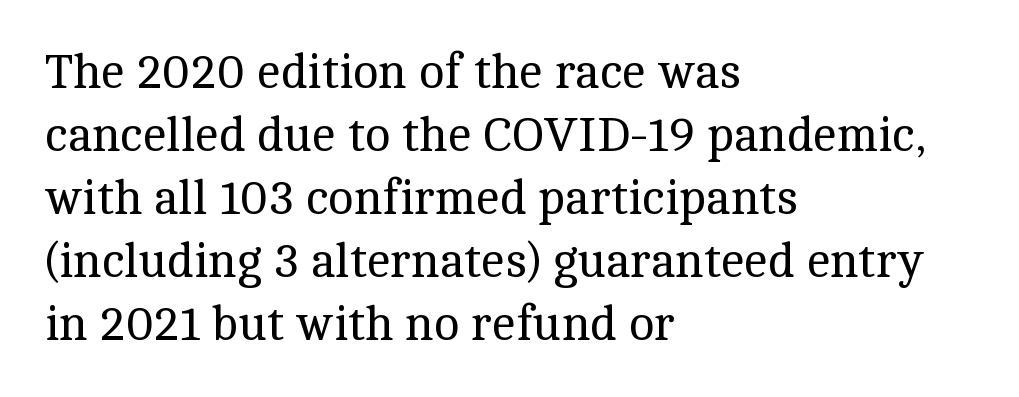
Q: Is the text bold? A: No.
Q: Is the text italic (slanted)? A: No, it is upright.
Q: Is the typeface a serif or a sans-serif typeface? A: Serif.
Q: Is the text underlined? A: No.
Q: How is the paragraph aligned? A: Left-aligned.
Q: Is the spacing between letters normal or unusually wide? A: Normal.
Q: Is the spacing between lines tight, normal or loose? A: Normal.
Q: Width (condensed, normal, or wide)? A: Normal.
Q: x-height? A: Medium.
Q: Monospaced? A: No.
